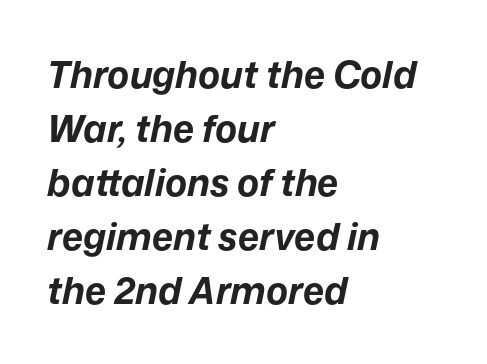
{"italic": "yes", "lean": "right", "slant_degrees": 12, "bold": "yes", "weight": "bold", "width": "normal", "stroke_contrast": "low", "x_height": "medium", "monospaced": "no", "underline": "no", "align": "left", "line_spacing": "normal", "line_spacing_ratio": 1.46, "letter_spacing": "normal", "letter_spacing_em": 0.0, "glyph_px": 37}
